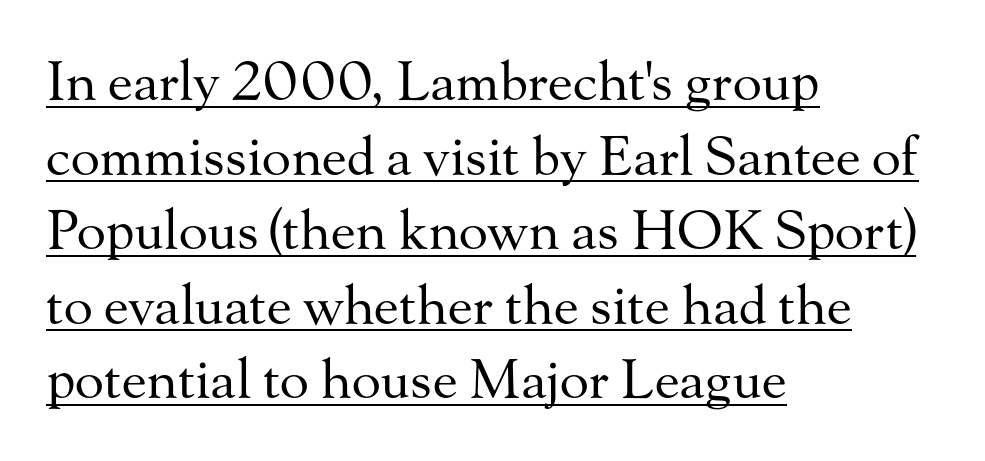
Unbolded letterforms with no extra heft. This rendering employs a face with finishing strokes, i.e., a serif. These lines are set flush left with a ragged right edge. Somebody hit Ctrl+U on this one — the words are underlined. The gaps between neighbouring characters are ordinary and unremarkable.
